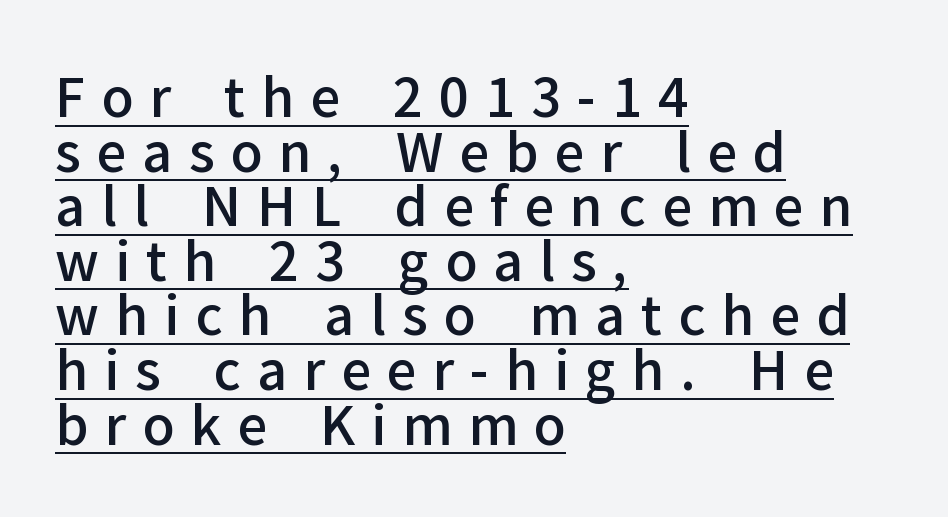
{"serif": "no", "italic": "no", "bold": "semi", "weight": "semibold", "width": "normal", "stroke_contrast": "low", "x_height": "medium", "monospaced": "no", "underline": "yes", "align": "left", "line_spacing": "tight", "line_spacing_ratio": 1.03, "letter_spacing": "wide", "letter_spacing_em": 0.3, "glyph_px": 53}
